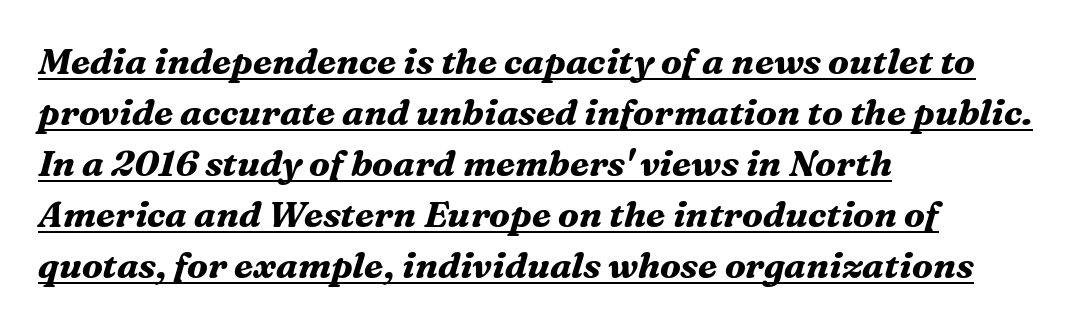
Q: Is the text bold? A: Yes.
Q: Is the text italic (slanted)? A: Yes, it leans right by about 16 degrees.
Q: Is the typeface a serif or a sans-serif typeface? A: Serif.
Q: Is the text underlined? A: Yes.
Q: How is the paragraph aligned? A: Left-aligned.
Q: Is the spacing between letters normal or unusually wide? A: Normal.
Q: Is the spacing between lines tight, normal or loose? A: Normal.
Q: Width (condensed, normal, or wide)? A: Normal.
Q: Stroke contrast? A: Medium.
Q: x-height? A: Medium.
Q: Monospaced? A: No.
